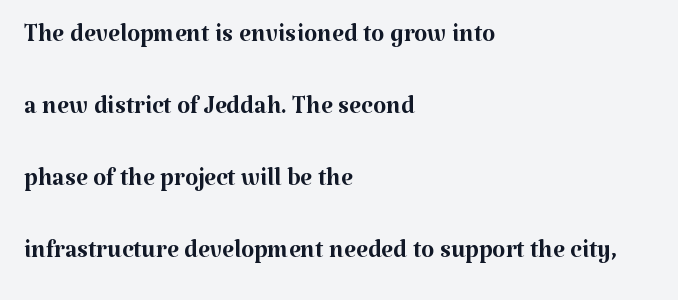
{"serif": "yes", "italic": "no", "bold": "no", "weight": "regular", "width": "normal", "stroke_contrast": "medium", "x_height": "medium", "monospaced": "no", "underline": "no", "align": "left", "line_spacing": "loose", "line_spacing_ratio": 2.12, "letter_spacing": "normal", "letter_spacing_em": 0.0, "glyph_px": 34}
